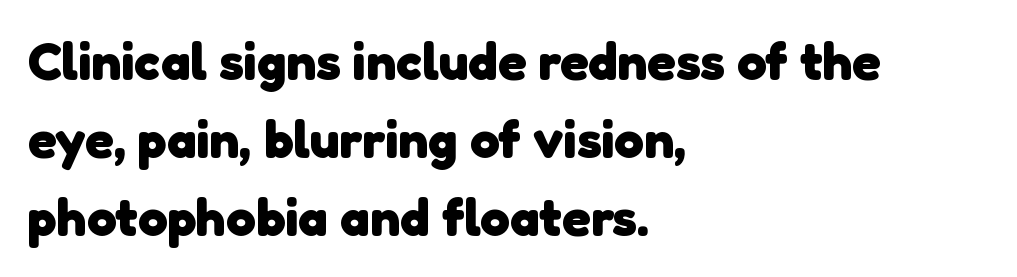
{"serif": "no", "bold": "yes", "weight": "heavy", "width": "normal", "stroke_contrast": "low", "x_height": "medium", "monospaced": "no", "underline": "no", "align": "left", "line_spacing": "normal", "line_spacing_ratio": 1.47, "letter_spacing": "normal", "letter_spacing_em": 0.0, "glyph_px": 53}
